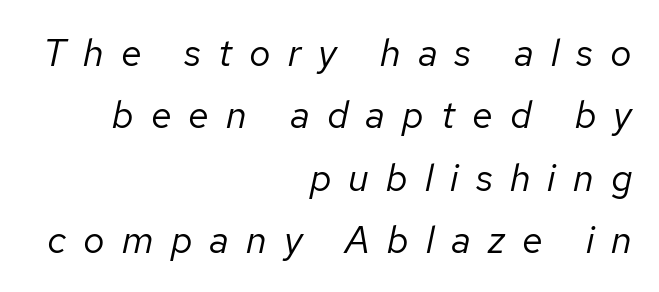
Q: Is the text bold? A: No.
Q: Is the text italic (slanted)? A: Yes, it leans right by about 12 degrees.
Q: Is the text underlined? A: No.
Q: How is the paragraph aligned? A: Right-aligned.
Q: Is the spacing between letters normal or unusually wide? A: Unusually wide.
Q: Is the spacing between lines tight, normal or loose? A: Normal.
Q: Width (condensed, normal, or wide)? A: Normal.
Q: Stroke contrast? A: Low.
Q: x-height? A: Medium.
Q: Monospaced? A: No.
